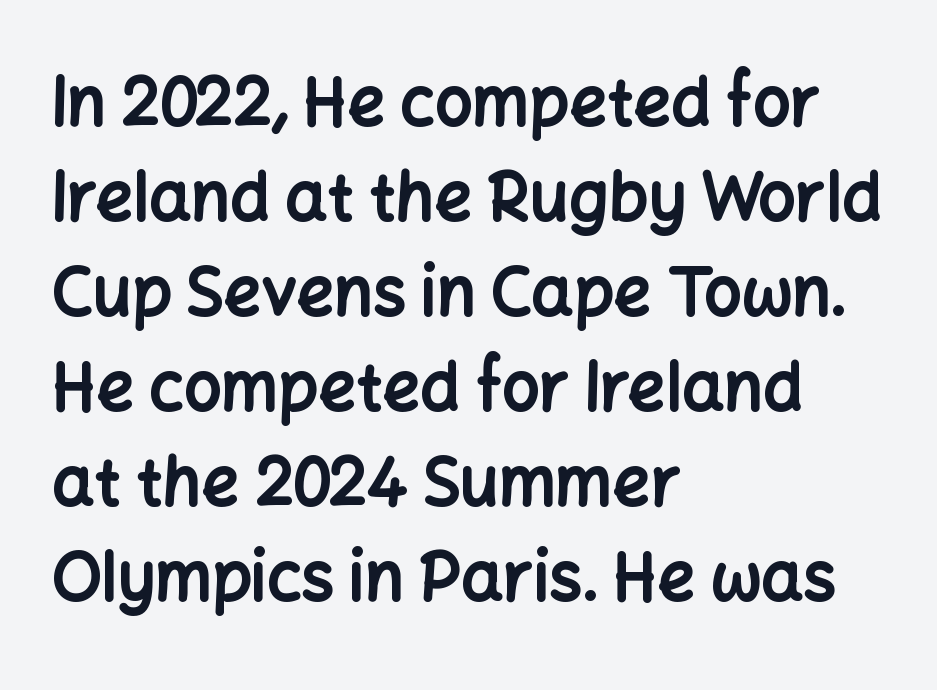
{"serif": "no", "italic": "no", "bold": "yes", "weight": "bold", "width": "normal", "stroke_contrast": "low", "x_height": "medium", "monospaced": "no", "underline": "no", "align": "left", "line_spacing": "normal", "line_spacing_ratio": 1.44, "letter_spacing": "normal", "letter_spacing_em": 0.0, "glyph_px": 66}
